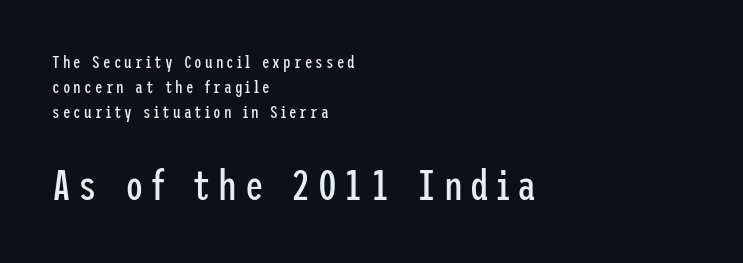
Q: Is the text bold? A: No.
Q: Is the text italic (slanted)? A: No, it is upright.
Q: Is the typeface a serif or a sans-serif typeface? A: Sans-serif.
Q: Is the text underlined? A: No.
Q: How is the paragraph aligned? A: Left-aligned.
Q: Is the spacing between lines tight, normal or loose? A: Normal.
Q: Which block of text is set in a larger size, the first (top) or the second (bottom)? A: The second (bottom) one.
Q: Width (condensed, normal, or wide)? A: Condensed.
Q: Stroke contrast? A: Low.
Q: x-height? A: Medium.
